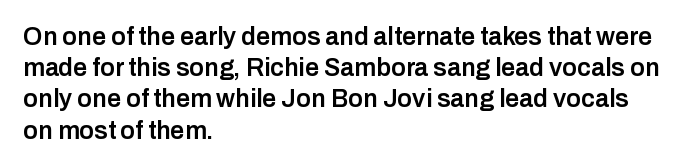
The vertical gap from one line to the next is medium. This sample is left-justified, so line endings fall wherever the words run out. Check under the words: just untouched page. Honestly, the letter spacing is just normal — you wouldn't notice it. Does the lettering tilt? It doesn't — this is upright. Typesetter's note: demi weight, one step under bold.
